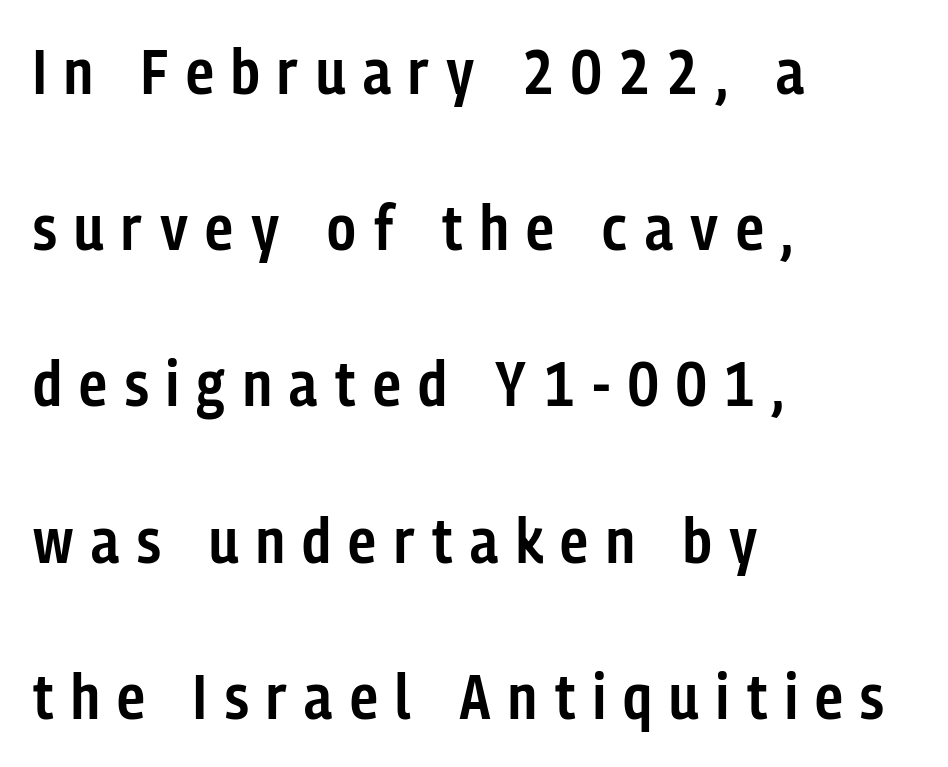
Q: Is the text bold? A: Semi-bold.
Q: Is the text italic (slanted)? A: No, it is upright.
Q: Is the typeface a serif or a sans-serif typeface? A: Sans-serif.
Q: Is the text underlined? A: No.
Q: How is the paragraph aligned? A: Left-aligned.
Q: Is the spacing between letters normal or unusually wide? A: Unusually wide.
Q: Is the spacing between lines tight, normal or loose? A: Loose.
Q: Width (condensed, normal, or wide)? A: Condensed.
Q: Stroke contrast? A: Low.
Q: x-height? A: Medium.
Q: Monospaced? A: No.
